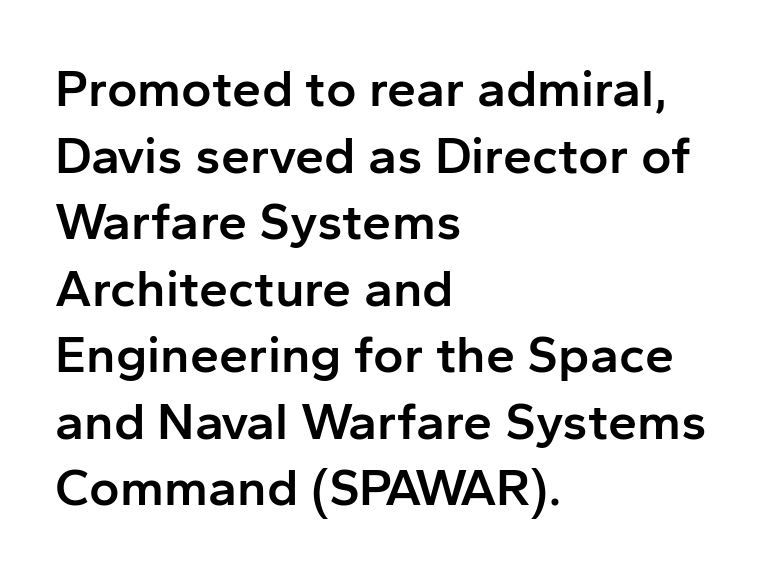
{"serif": "no", "italic": "no", "bold": "semi", "weight": "semibold", "width": "normal", "stroke_contrast": "low", "x_height": "medium", "monospaced": "no", "underline": "no", "align": "left", "line_spacing": "normal", "line_spacing_ratio": 1.28, "letter_spacing": "normal", "letter_spacing_em": 0.0, "glyph_px": 52}
